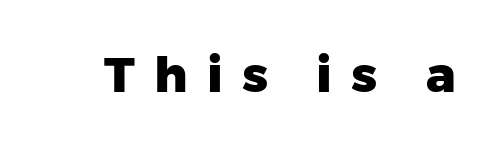
Q: Is the text bold? A: Yes.
Q: Is the text italic (slanted)? A: No, it is upright.
Q: Is the typeface a serif or a sans-serif typeface? A: Sans-serif.
Q: Is the text underlined? A: No.
Q: Is the spacing between letters normal or unusually wide? A: Unusually wide.
Q: Width (condensed, normal, or wide)? A: Normal.
Q: Stroke contrast? A: Low.
Q: x-height? A: Medium.
Q: Monospaced? A: No.
